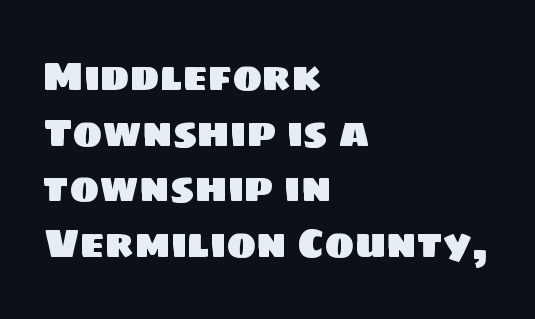
{"serif": "no", "width": "normal", "stroke_contrast": "low", "x_height": "large", "monospaced": "no", "underline": "no", "align": "left", "line_spacing": "normal", "line_spacing_ratio": 1.39, "letter_spacing": "normal", "letter_spacing_em": 0.0, "glyph_px": 40}
